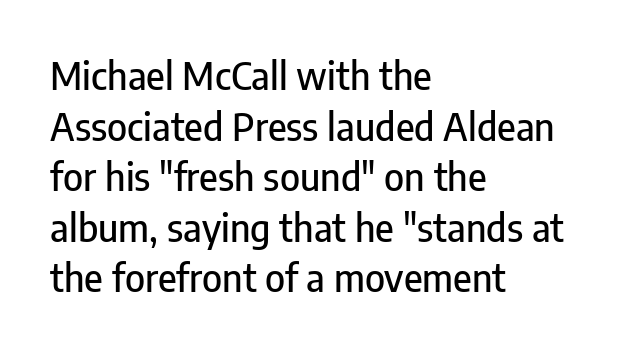
{"serif": "no", "italic": "no", "width": "condensed", "stroke_contrast": "low", "x_height": "medium", "monospaced": "no", "underline": "no", "align": "left", "line_spacing": "normal", "line_spacing_ratio": 1.33, "letter_spacing": "normal", "letter_spacing_em": 0.0, "glyph_px": 38}
